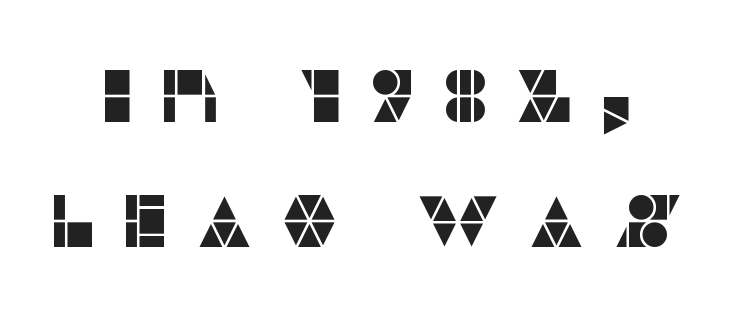
{"serif": "no", "italic": "no", "width": "normal", "stroke_contrast": "low", "x_height": "large", "monospaced": "no", "underline": "no", "line_spacing": "normal", "line_spacing_ratio": 1.69, "letter_spacing": "wide", "letter_spacing_em": 0.32, "glyph_px": 74}
